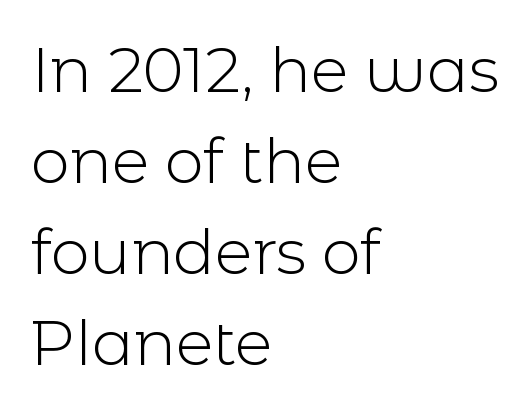
The image shows 62 px light sans-serif type, upright; set left-aligned, normal line spacing (1.47x), normal letter spacing, not underlined; a medium x-height.
